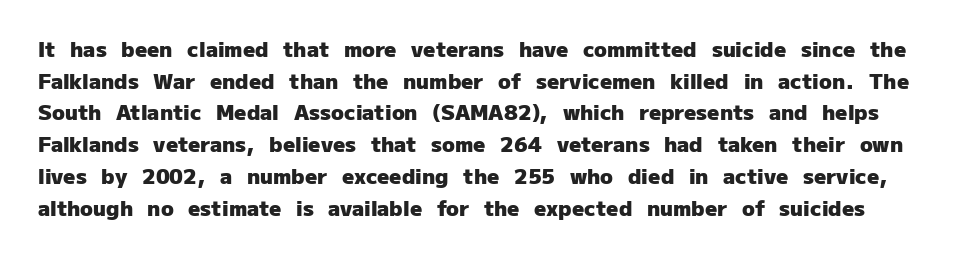
Q: Is the text bold? A: Yes.
Q: Is the text italic (slanted)? A: No, it is upright.
Q: Is the text underlined? A: No.
Q: Is the spacing between letters normal or unusually wide? A: Normal.
Q: Is the spacing between lines tight, normal or loose? A: Normal.
